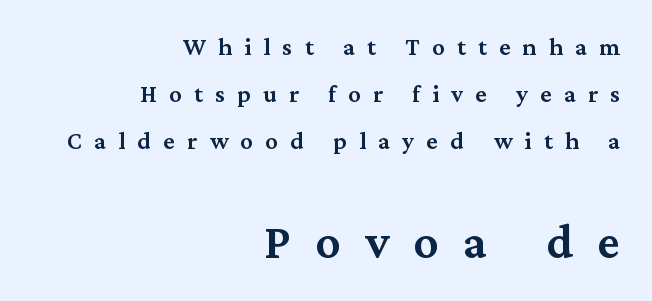
Words float on clear page, feet unadorned. Each line ends at the same right margin while the left side varies. Letterform terminals end in serifs throughout the passage. Notice how the stems are strictly vertical — no italics here. Weight check: semibold — heavier than regular, not quite bold.
